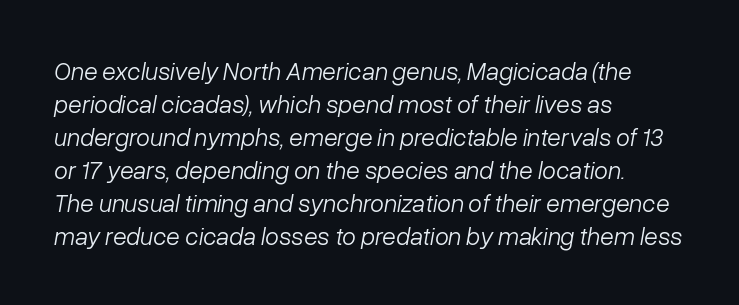
The image shows 25 px text type, italic (leaning right); set left-aligned, normal line spacing (1.32x), normal letter spacing, not underlined.
